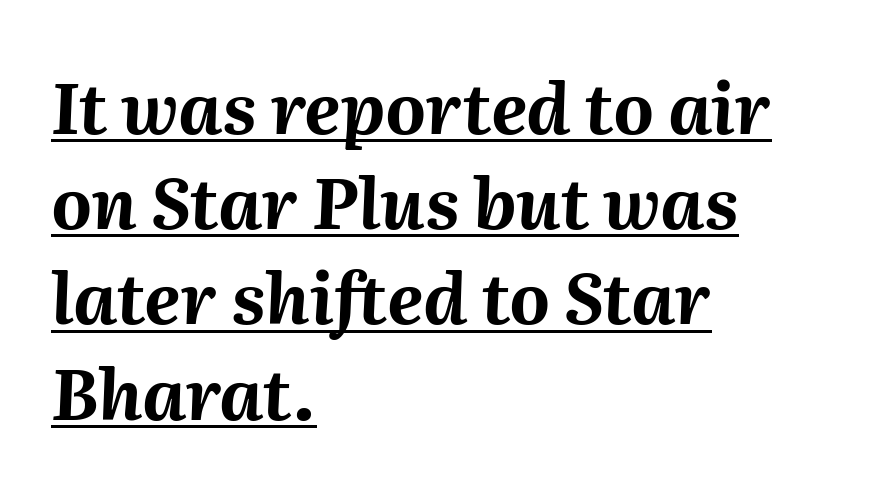
Casual observation: everything's shoved over to the left. Slant detected: the letters are inclined. The type is set solid horizontally, with unmodified tracking. The specimen includes a rule beneath the text block's lines. The face used here is proportionally spaced, like ordinary book or web type. Horizontal bands of white between lines are of average thickness.
